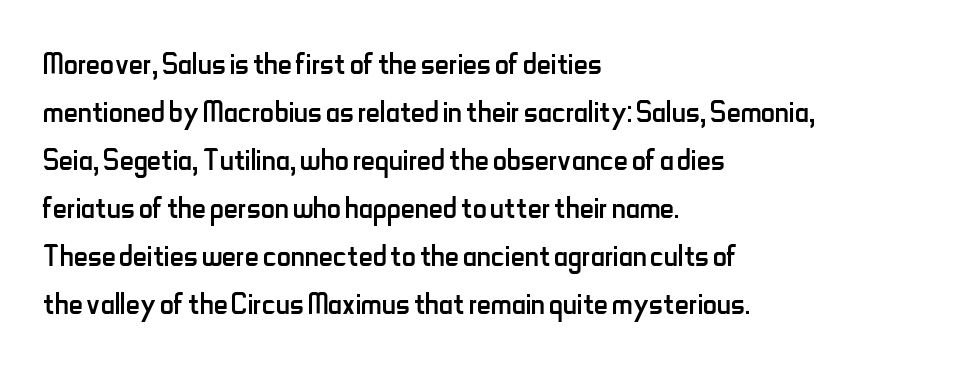
The line texture is even and compact thanks to regular tracking. All the whitespace from short lines collects on the right. Underlining? Definitely not there. Looks like regular typesetting: each glyph gets only the width it needs.
